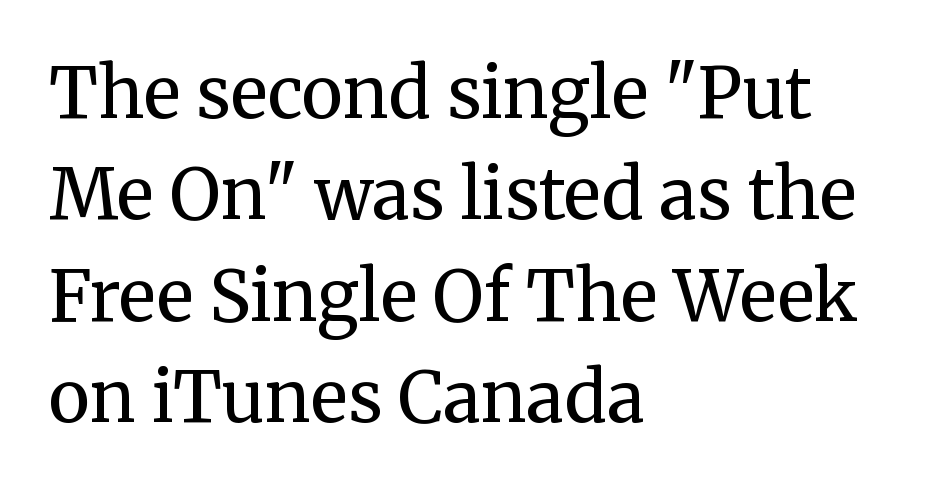
The baseline area is clear. Is the stroke heavy? The answer is a plain regular-or-lighter. The letters carry serifs — small finishing strokes at the ends of their stems. You could not count columns in this text — the font is proportionally spaced.
